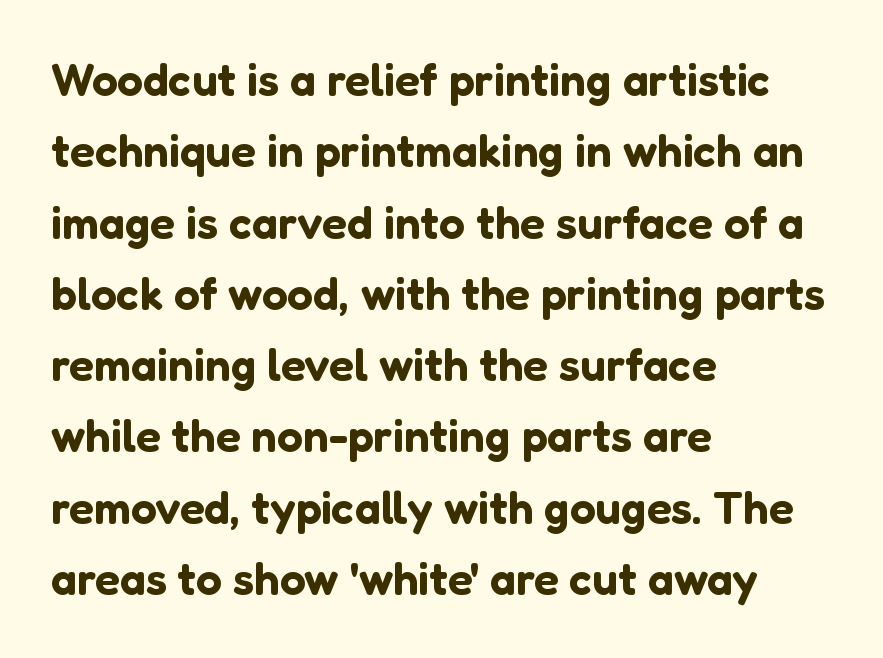
{"serif": "no", "italic": "no", "width": "normal", "stroke_contrast": "low", "x_height": "medium", "monospaced": "no", "underline": "no", "align": "left", "line_spacing": "normal", "line_spacing_ratio": 1.55, "letter_spacing": "normal", "letter_spacing_em": 0.0, "glyph_px": 46}
